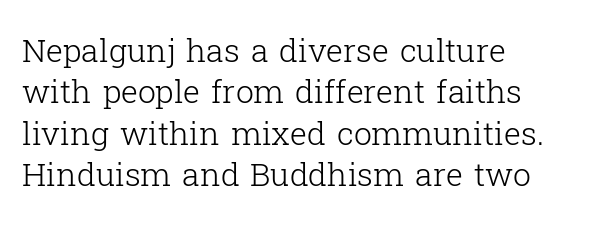
Check where the strokes stop: tiny serifs finish them off. The paragraph has a hard left edge and a soft right edge. Unlike italic type, these characters show no tilt at all. Characters follow at the spacing the type designer built in. How would I describe the line gaps? Plain and ordinary. Proportional: the letters do not fall into vertical columns.
